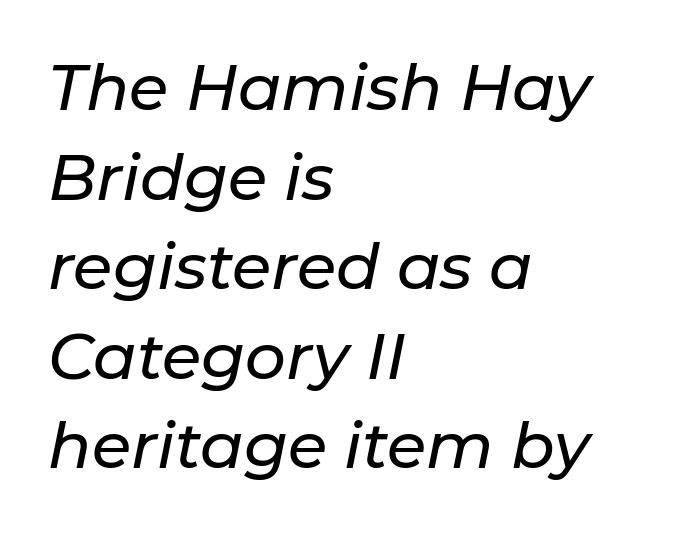
Q: Is the text italic (slanted)? A: Yes, it leans right by about 11 degrees.
Q: Is the text underlined? A: No.
Q: How is the paragraph aligned? A: Left-aligned.
Q: Is the spacing between letters normal or unusually wide? A: Normal.
Q: Is the spacing between lines tight, normal or loose? A: Normal.
Q: Width (condensed, normal, or wide)? A: Normal.
Q: Stroke contrast? A: Low.
Q: x-height? A: Medium.
Q: Monospaced? A: No.
